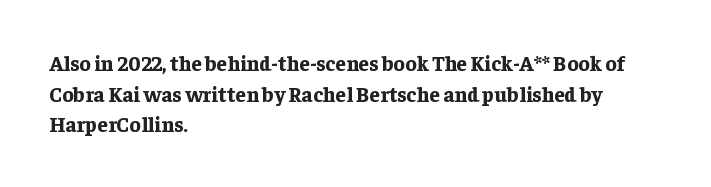
Q: Is the text bold? A: Yes.
Q: Is the text italic (slanted)? A: No, it is upright.
Q: Is the text underlined? A: No.
Q: How is the paragraph aligned? A: Left-aligned.
Q: Is the spacing between letters normal or unusually wide? A: Normal.
Q: Is the spacing between lines tight, normal or loose? A: Normal.
